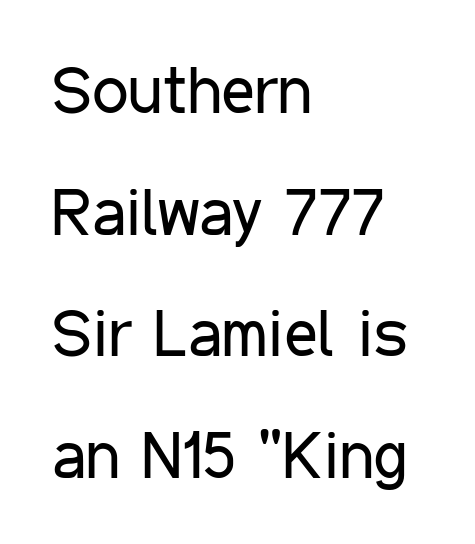
Unmarked baselines from the first word to the last. Layout note: lines flush left. This rendering employs a face without finishing strokes, i.e., a sans-serif. Compared with typical body copy, the letter spacing here is the same. This is not heavy type; no bold has been used.
